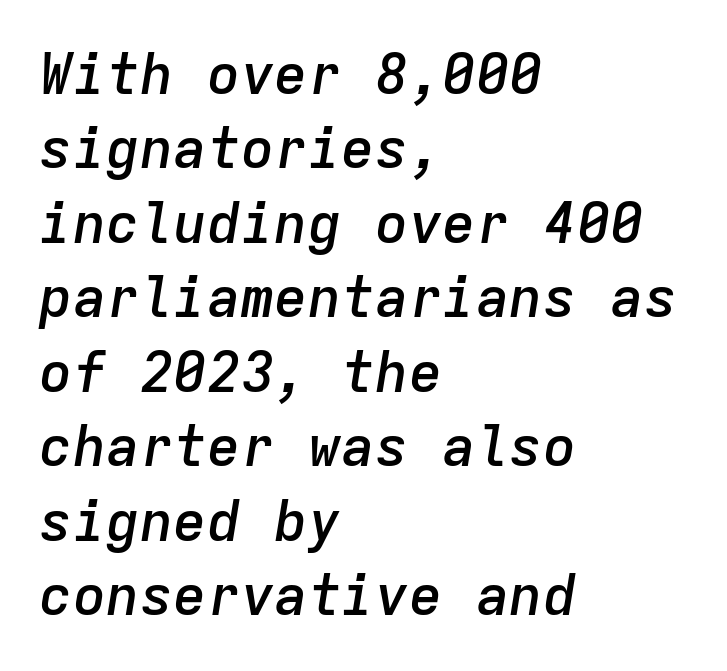
Q: Is the text bold? A: Semi-bold.
Q: Is the text italic (slanted)? A: Yes, it leans right by about 9 degrees.
Q: Is the text underlined? A: No.
Q: How is the paragraph aligned? A: Left-aligned.
Q: Is the spacing between letters normal or unusually wide? A: Normal.
Q: Is the spacing between lines tight, normal or loose? A: Normal.
Q: Width (condensed, normal, or wide)? A: Normal.
Q: Stroke contrast? A: Low.
Q: x-height? A: Medium.
Q: Monospaced? A: Yes.
